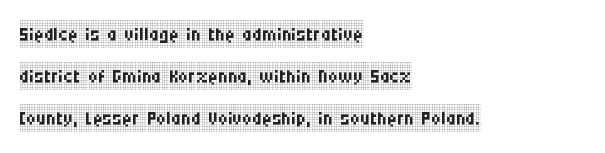
Each new line begins a customary step beneath the previous one. The passage shown is not underscored anywhere. Weight: not bold — regular or lighter. Nope, not italic — everything's standing straight. A classic flush-left, rag-right setting is used for this passage.
